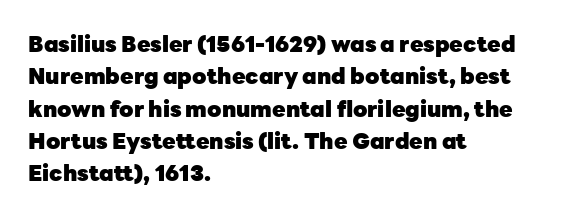
This block has exactly the height ordinary leading produces. A roman cut, with each character standing at attention. Typesetter's note: full bold, strokes at maximum text heaviness. The rendering anchors every line to the left-hand side.
